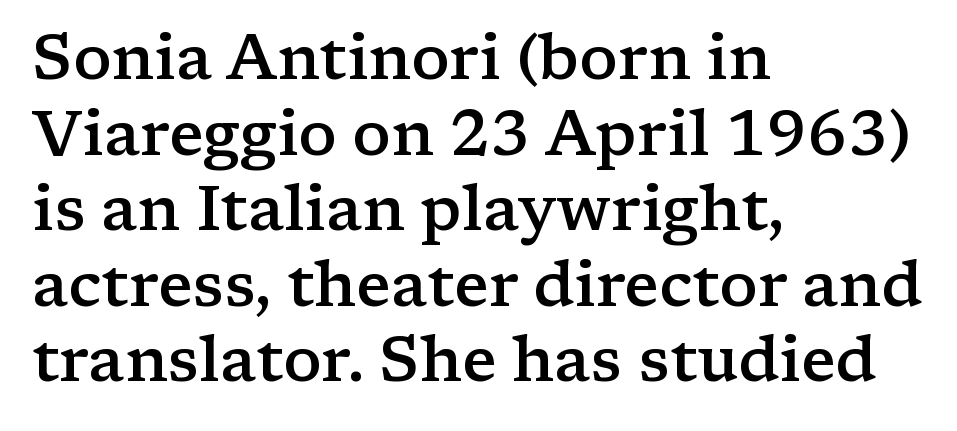
{"serif": "yes", "italic": "no", "bold": "semi", "weight": "semibold", "width": "wide", "stroke_contrast": "low", "x_height": "medium", "monospaced": "no", "underline": "no", "align": "left", "line_spacing_ratio": 1.2, "letter_spacing": "normal", "letter_spacing_em": 0.0, "glyph_px": 63}
